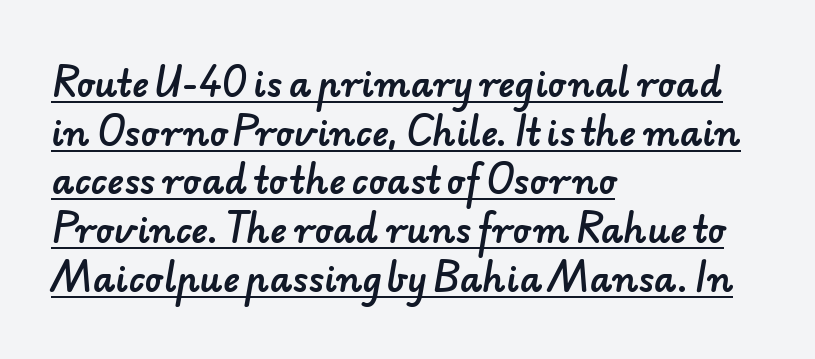
Q: Is the typeface a serif or a sans-serif typeface? A: Sans-serif.
Q: Is the text underlined? A: Yes.
Q: How is the paragraph aligned? A: Left-aligned.
Q: Is the spacing between letters normal or unusually wide? A: Normal.
Q: Is the spacing between lines tight, normal or loose? A: Normal.
Q: Width (condensed, normal, or wide)? A: Normal.
Q: Stroke contrast? A: Low.
Q: x-height? A: Small.
Q: Monospaced? A: No.
